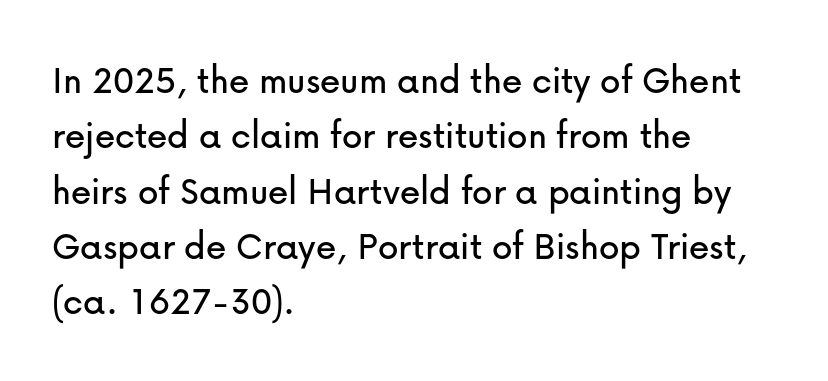
Q: Is the text italic (slanted)? A: No, it is upright.
Q: Is the typeface a serif or a sans-serif typeface? A: Sans-serif.
Q: Is the text underlined? A: No.
Q: How is the paragraph aligned? A: Left-aligned.
Q: Is the spacing between letters normal or unusually wide? A: Normal.
Q: Is the spacing between lines tight, normal or loose? A: Normal.
Q: Width (condensed, normal, or wide)? A: Normal.
Q: Stroke contrast? A: Low.
Q: x-height? A: Medium.
Q: Monospaced? A: No.
